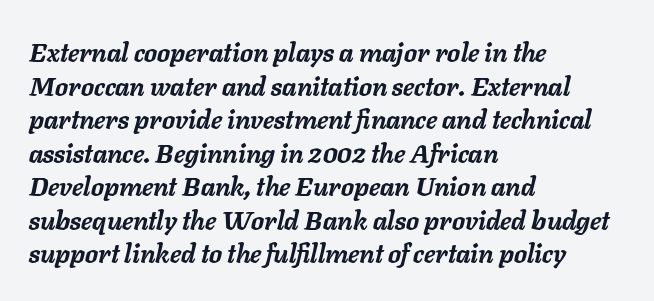
{"italic": "yes", "lean": "right", "slant_degrees": 11, "bold": "yes", "underline": "no", "align": "left", "line_spacing": "normal", "line_spacing_ratio": 1.29, "letter_spacing": "normal", "letter_spacing_em": 0.0, "glyph_px": 26}
